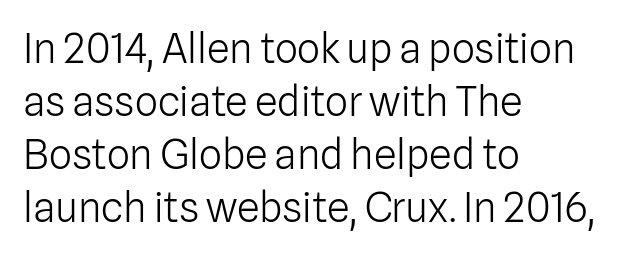
Caption: multi-line text, flush left, ragged right. Nope, no serifs anywhere on these letters. These lines are rendered in a variable-pitch font. Whoever set this chose a conventional vertical rhythm. Has an underline been added? It has not.
